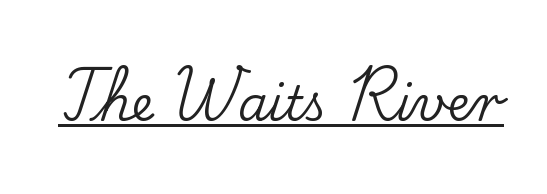
Q: Is the text italic (slanted)? A: Yes.
Q: Is the typeface a serif or a sans-serif typeface? A: Serif.
Q: Is the text underlined? A: Yes.
Q: Is the spacing between letters normal or unusually wide? A: Normal.
Q: Width (condensed, normal, or wide)? A: Normal.
Q: Stroke contrast? A: Low.
Q: x-height? A: Small.
Q: Monospaced? A: No.
